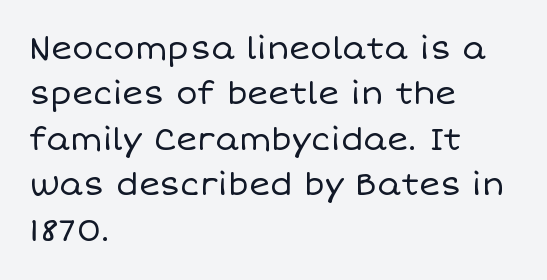
The image shows 32 px regular-weight type, upright; set left-aligned, normal line spacing (1.42x), normal letter spacing, not underlined; low stroke contrast and a large x-height.
